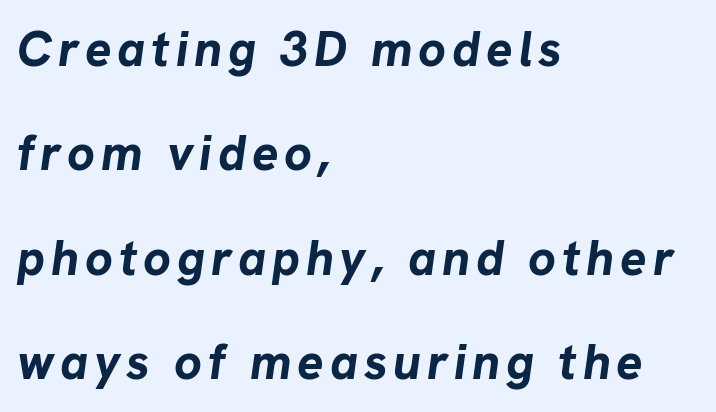
The image shows 49 px bold type, italic (leaning right); set left-aligned, loose line spacing (2.13x), not underlined; low stroke contrast and a medium x-height.
